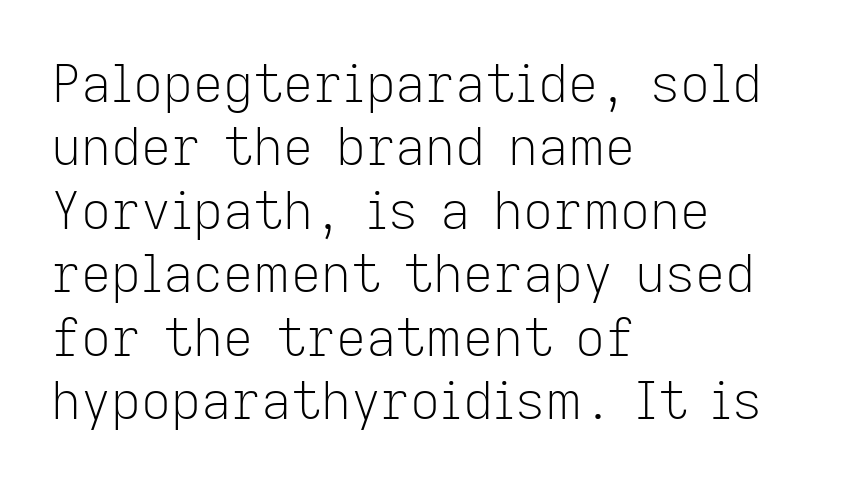
Is this a fixed-width face? No — the glyphs have proportional, varying widths. When letters stand straight like this, we call the style roman or upright. The face used here is rendered with its standard letterfit. The area under the type is left untouched. The characters display no serif detailing; their extremities are plain. Stem width sits at or under what a default text font uses.
